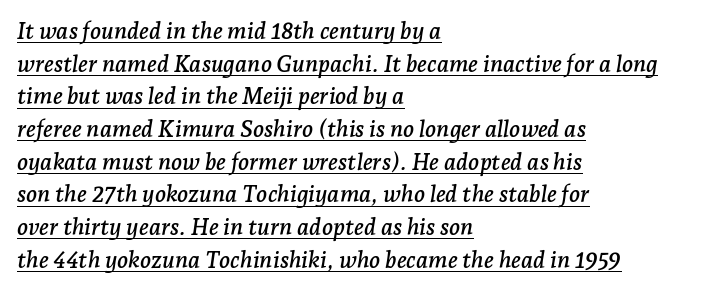
{"italic": "yes", "lean": "right", "slant_degrees": 7, "underline": "yes", "align": "left", "line_spacing": "normal", "line_spacing_ratio": 1.42, "letter_spacing": "normal", "letter_spacing_em": 0.0, "glyph_px": 23}
